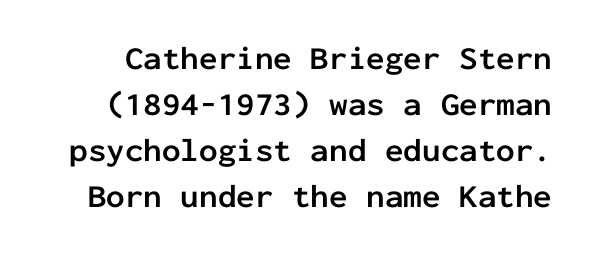
Letters rest on an invisible, unmarked baseline. Letter spacing: default. The sample has been set heavy, in full bold. Each letter, wide or thin by design, is forced into the same width here.
